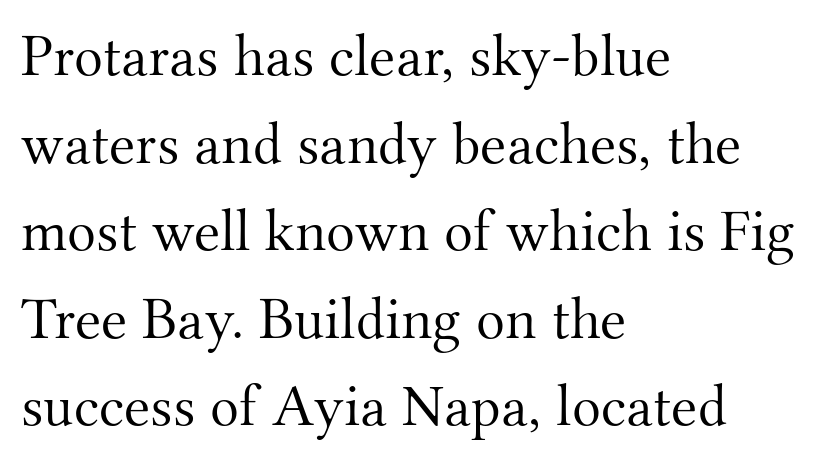
{"serif": "yes", "italic": "no", "bold": "no", "weight": "light", "width": "normal", "stroke_contrast": "medium", "x_height": "small", "monospaced": "no", "underline": "no", "align": "left", "line_spacing": "normal", "line_spacing_ratio": 1.46, "letter_spacing": "normal", "letter_spacing_em": 0.0, "glyph_px": 60}
